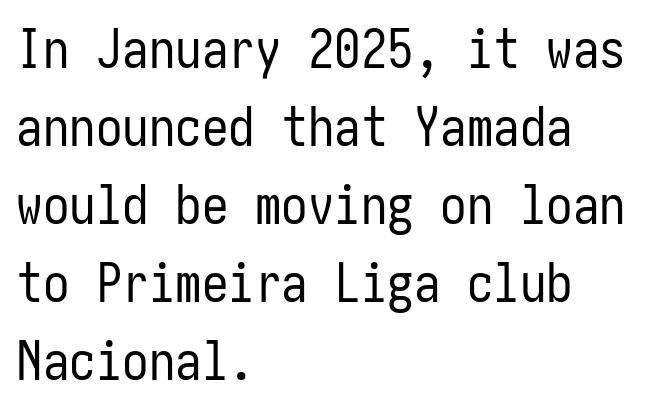
These glyphs show unthickened strokes, regular width or finer. Short note: letters normally spaced. Look at the bottom of the vertical strokes: they stop flat, with no serifs. This sample is left-justified, so line endings fall wherever the words run out.
